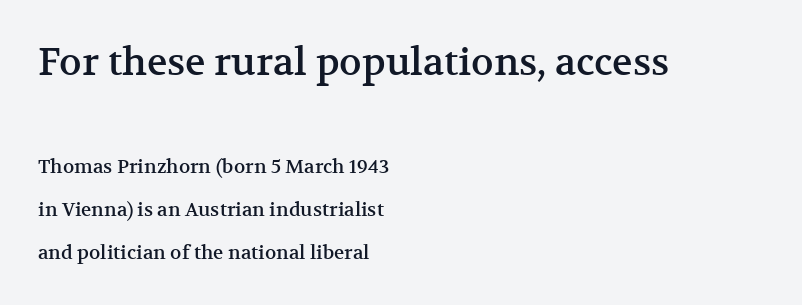
{"serif": "yes", "italic": "no", "width": "normal", "stroke_contrast": "medium", "x_height": "medium", "monospaced": "no", "underline": "no", "align": "left", "line_spacing": "loose", "line_spacing_ratio": 2.26, "letter_spacing": "normal", "letter_spacing_em": 0.0, "larger_block": "first", "size_ratio": 2.0, "glyph_px": 38}
